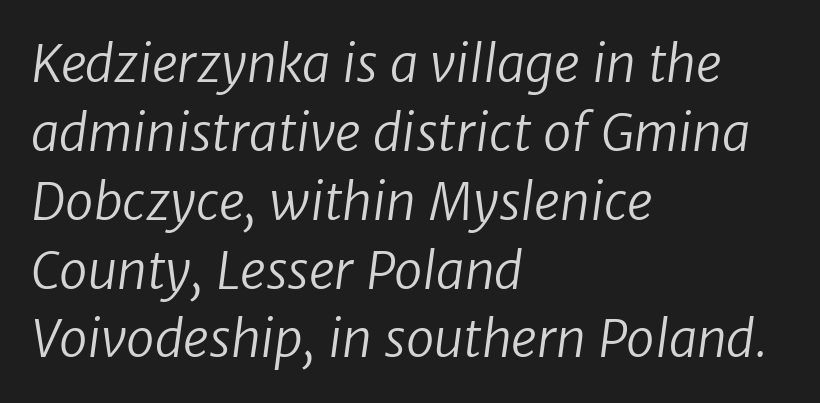
{"serif": "no", "bold": "no", "weight": "regular", "width": "normal", "stroke_contrast": "low", "x_height": "medium", "monospaced": "no", "underline": "no", "align": "left", "line_spacing": "normal", "line_spacing_ratio": 1.35, "letter_spacing": "normal", "letter_spacing_em": 0.0, "glyph_px": 51}
